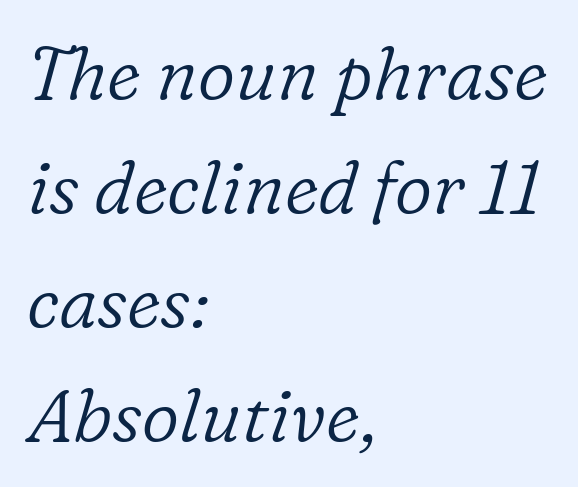
{"serif": "yes", "italic": "yes", "lean": "right", "slant_degrees": 16, "bold": "no", "weight": "light", "width": "normal", "stroke_contrast": "low", "x_height": "medium", "monospaced": "no", "underline": "no", "align": "left", "line_spacing": "normal", "line_spacing_ratio": 1.56, "letter_spacing": "normal", "letter_spacing_em": 0.0, "glyph_px": 73}
